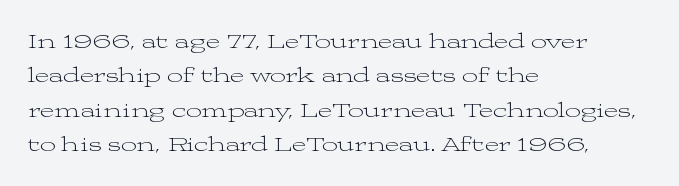
Q: Is the text bold? A: No.
Q: Is the text italic (slanted)? A: No, it is upright.
Q: Is the text underlined? A: No.
Q: How is the paragraph aligned? A: Left-aligned.
Q: Is the spacing between letters normal or unusually wide? A: Normal.
Q: Is the spacing between lines tight, normal or loose? A: Normal.
